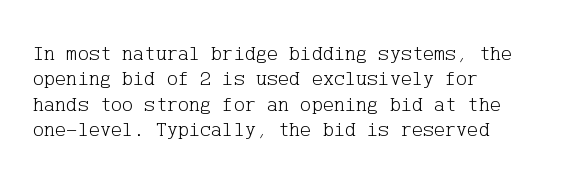
The image shows 21 px text type, upright; set left-aligned, line spacing 1.21x, normal letter spacing, not underlined.
